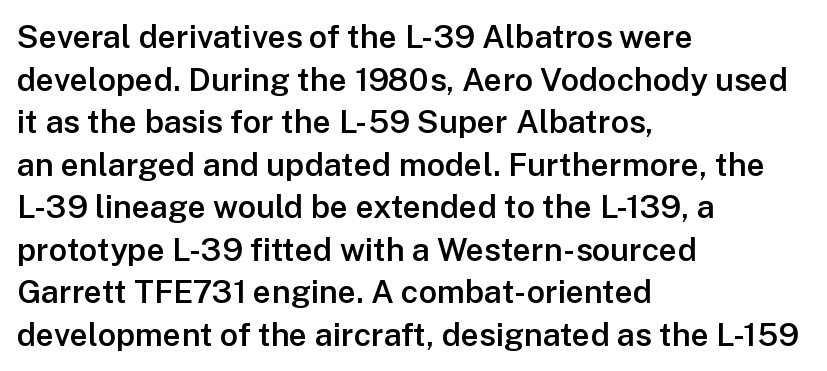
Q: Is the text bold? A: Semi-bold.
Q: Is the text italic (slanted)? A: No, it is upright.
Q: Is the typeface a serif or a sans-serif typeface? A: Sans-serif.
Q: Is the text underlined? A: No.
Q: How is the paragraph aligned? A: Left-aligned.
Q: Is the spacing between letters normal or unusually wide? A: Normal.
Q: Is the spacing between lines tight, normal or loose? A: Normal.
Q: Width (condensed, normal, or wide)? A: Normal.
Q: Stroke contrast? A: Low.
Q: x-height? A: Medium.
Q: Monospaced? A: No.
